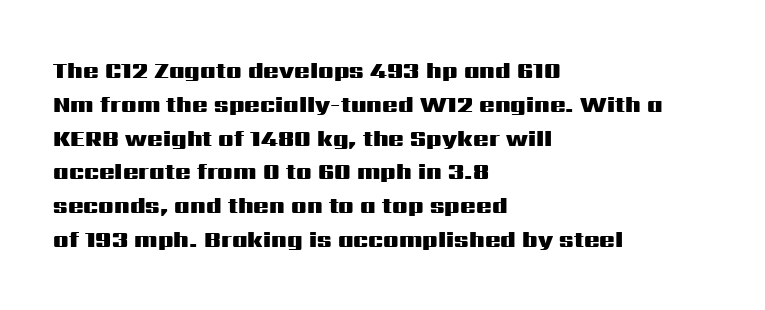
The image shows 23 px bold type, upright; set left-aligned, normal line spacing (1.47x), normal letter spacing, not underlined.
